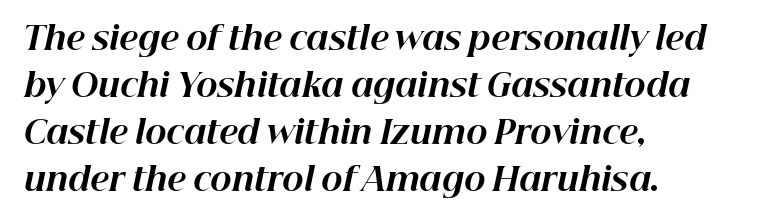
Q: Is the text bold? A: Yes.
Q: Is the text italic (slanted)? A: Yes, it leans right by about 12 degrees.
Q: Is the text underlined? A: No.
Q: How is the paragraph aligned? A: Left-aligned.
Q: Is the spacing between letters normal or unusually wide? A: Normal.
Q: Is the spacing between lines tight, normal or loose? A: Normal.
Q: Width (condensed, normal, or wide)? A: Normal.
Q: Stroke contrast? A: High.
Q: x-height? A: Medium.
Q: Monospaced? A: No.
